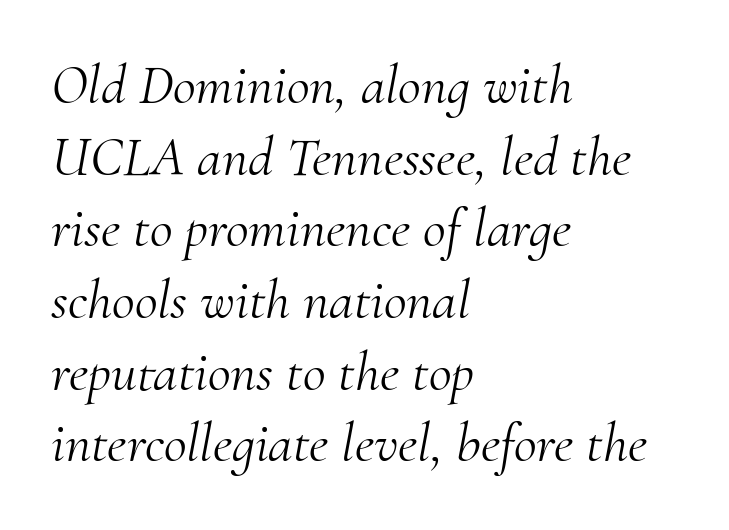
The image shows 56 px light serif type, italic (leaning right); set left-aligned, normal line spacing (1.28x), normal letter spacing, not underlined; medium stroke contrast and a small x-height.
